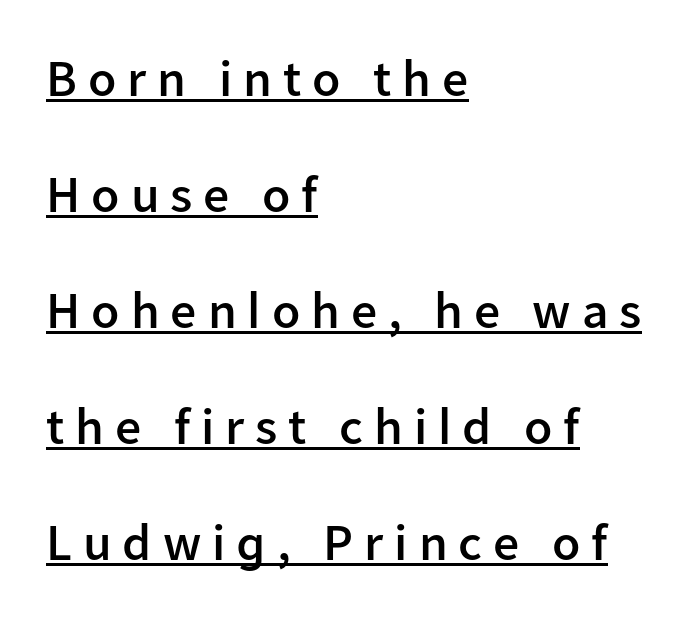
Q: Is the text bold? A: Semi-bold.
Q: Is the text italic (slanted)? A: No, it is upright.
Q: Is the typeface a serif or a sans-serif typeface? A: Sans-serif.
Q: Is the text underlined? A: Yes.
Q: How is the paragraph aligned? A: Left-aligned.
Q: Is the spacing between letters normal or unusually wide? A: Unusually wide.
Q: Is the spacing between lines tight, normal or loose? A: Loose.
Q: Width (condensed, normal, or wide)? A: Normal.
Q: Stroke contrast? A: Low.
Q: x-height? A: Medium.
Q: Monospaced? A: No.
